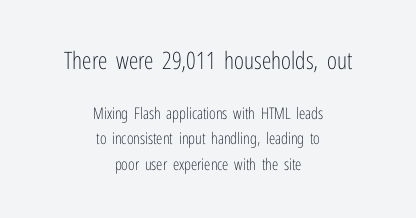
Q: Is the text bold? A: No.
Q: Is the text italic (slanted)? A: No, it is upright.
Q: Is the text underlined? A: No.
Q: How is the paragraph aligned? A: Centered.
Q: Is the spacing between letters normal or unusually wide? A: Normal.
Q: Is the spacing between lines tight, normal or loose? A: Normal.
Q: Which block of text is set in a larger size, the first (top) or the second (bottom)? A: The first (top) one.
